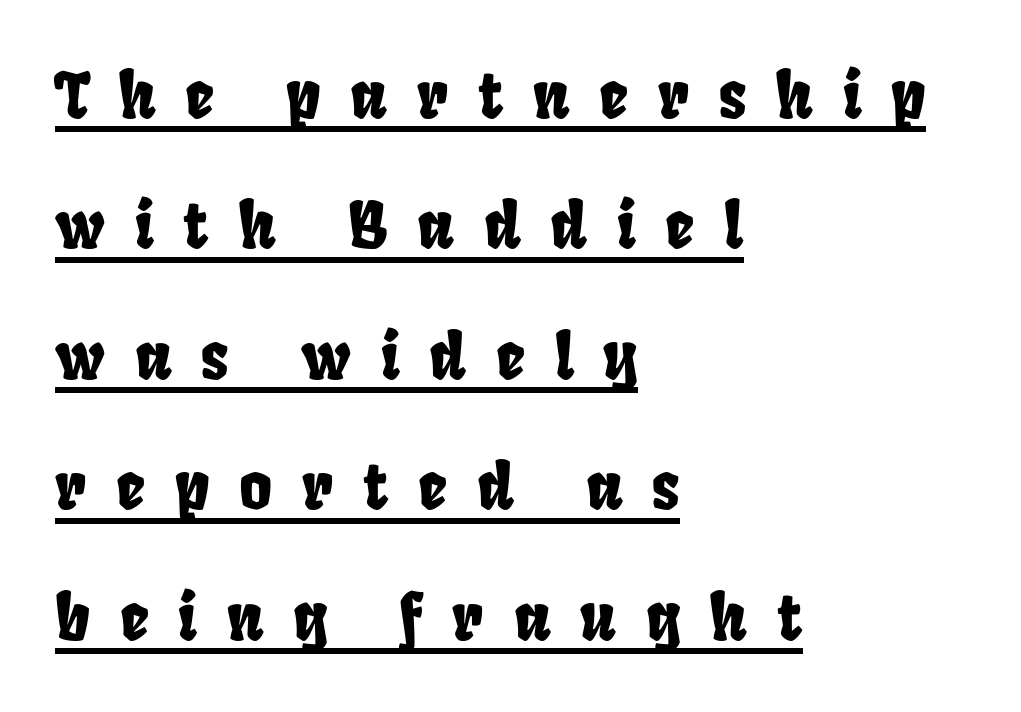
{"serif": "no", "width": "condensed", "stroke_contrast": "low", "x_height": "large", "monospaced": "no", "underline": "yes", "align": "left", "line_spacing": "loose", "line_spacing_ratio": 2.07, "letter_spacing": "wide", "letter_spacing_em": 0.47, "glyph_px": 63}
